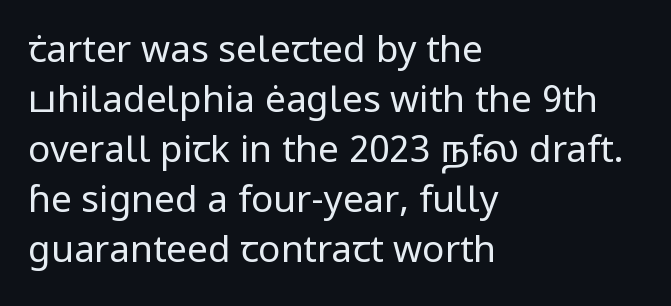
The image shows 37 px regular-weight sans-serif type, upright; set left-aligned, normal line spacing (1.35x), normal letter spacing, not underlined; low stroke contrast and a medium x-height.
